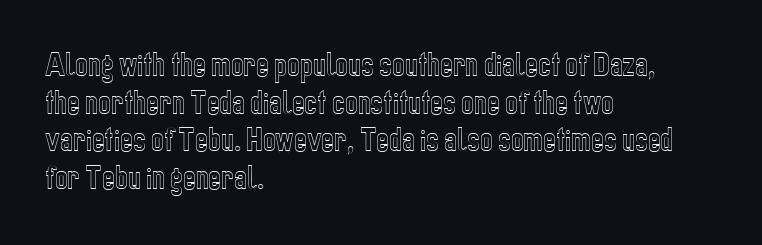
Plain, unruled lines of type. The lines in this sample share a left origin and differ only in where they stop. The specimen reads as upright at a glance. Letter spacing: default. If you measured baseline to baseline, you'd find a middling distance.
